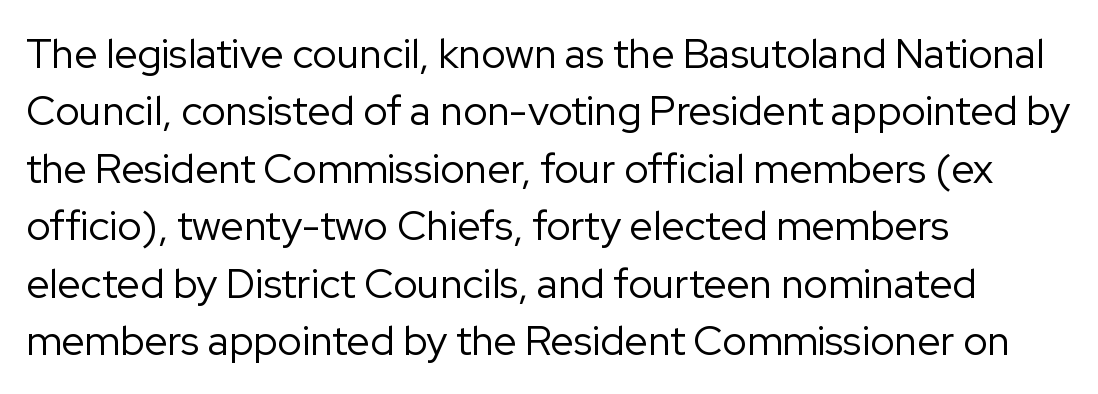
The image shows 41 px regular-weight sans-serif type, upright; set left-aligned, normal line spacing (1.4x), normal letter spacing, not underlined; low stroke contrast and a medium x-height.
